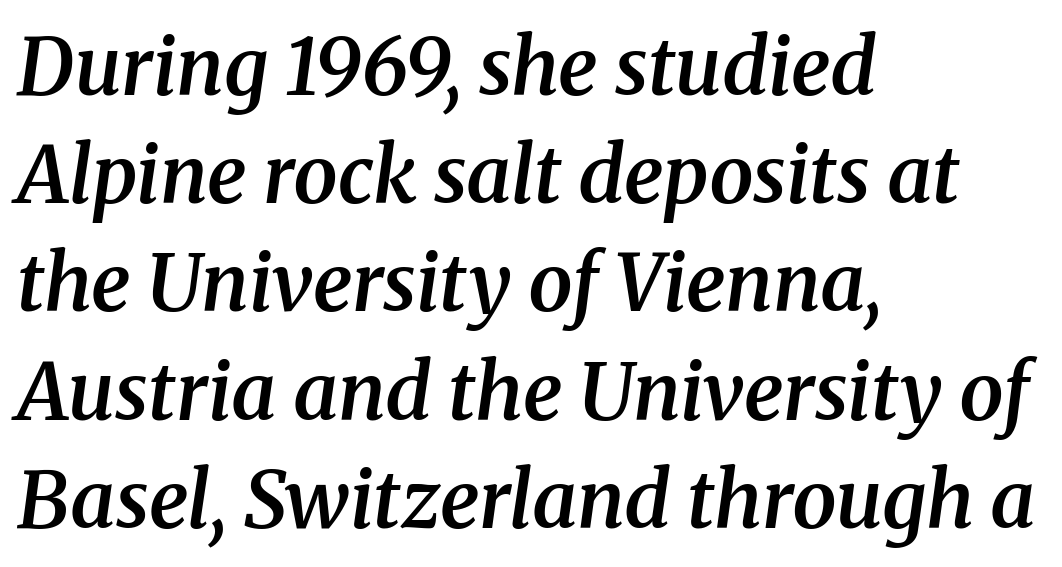
The image shows 79 px semibold serif type, italic (leaning right); set left-aligned, normal line spacing (1.37x), normal letter spacing, not underlined; medium stroke contrast and a medium x-height.
